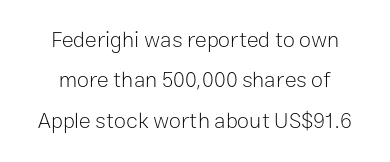
Compared with a flush-left layout, this one balances lines on the center instead. Lines of text with bare space underneath. You can tell it's not italic because the verticals are truly vertical. Characters follow at the spacing the type designer built in. A quiet, ordinary-to-light weight characterises the typeface.
